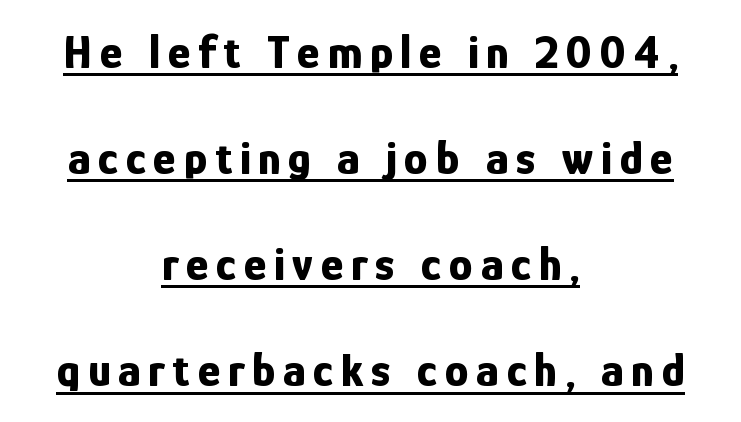
Q: Is the text bold? A: Yes.
Q: Is the text italic (slanted)? A: No, it is upright.
Q: Is the typeface a serif or a sans-serif typeface? A: Sans-serif.
Q: Is the text underlined? A: Yes.
Q: How is the paragraph aligned? A: Centered.
Q: Is the spacing between lines tight, normal or loose? A: Loose.
Q: Width (condensed, normal, or wide)? A: Condensed.
Q: Stroke contrast? A: Low.
Q: x-height? A: Medium.
Q: Monospaced? A: No.
